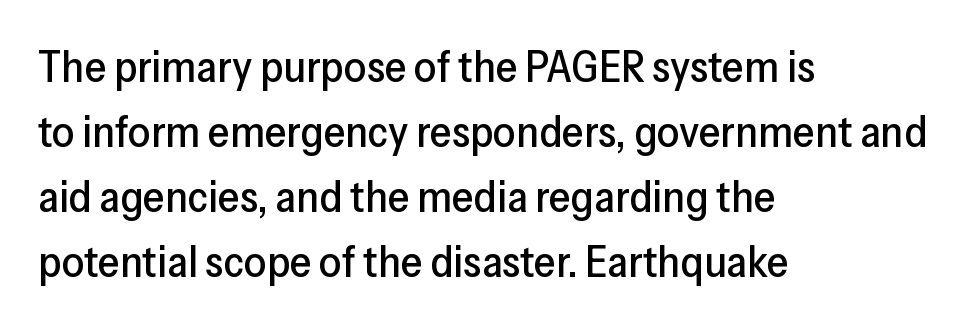
The image shows 44 px sans-serif type, upright; set left-aligned, normal line spacing (1.48x), normal letter spacing, not underlined; low stroke contrast and a medium x-height.
